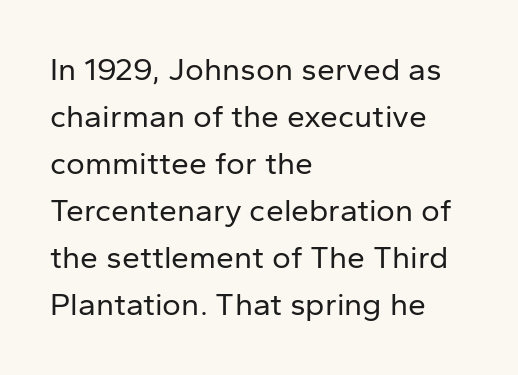
{"serif": "no", "italic": "no", "bold": "no", "weight": "regular", "width": "normal", "stroke_contrast": "low", "x_height": "medium", "monospaced": "no", "underline": "no", "align": "left", "line_spacing": "normal", "line_spacing_ratio": 1.47, "letter_spacing": "normal", "letter_spacing_em": 0.0, "glyph_px": 32}
